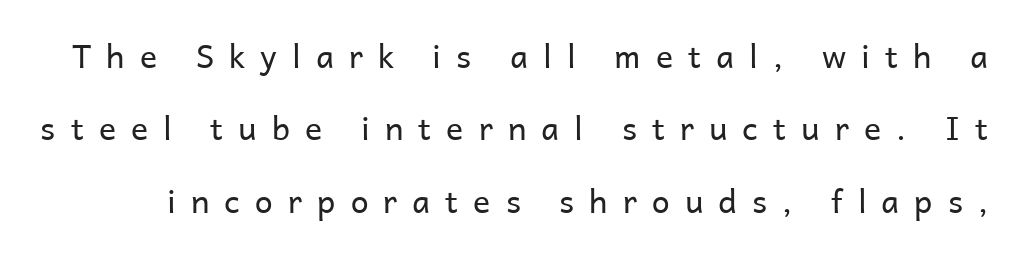
Q: Is the text bold? A: No.
Q: Is the text italic (slanted)? A: No, it is upright.
Q: Is the typeface a serif or a sans-serif typeface? A: Sans-serif.
Q: Is the text underlined? A: No.
Q: Is the spacing between letters normal or unusually wide? A: Unusually wide.
Q: Is the spacing between lines tight, normal or loose? A: Loose.
Q: Width (condensed, normal, or wide)? A: Normal.
Q: Stroke contrast? A: Low.
Q: x-height? A: Medium.
Q: Monospaced? A: No.
